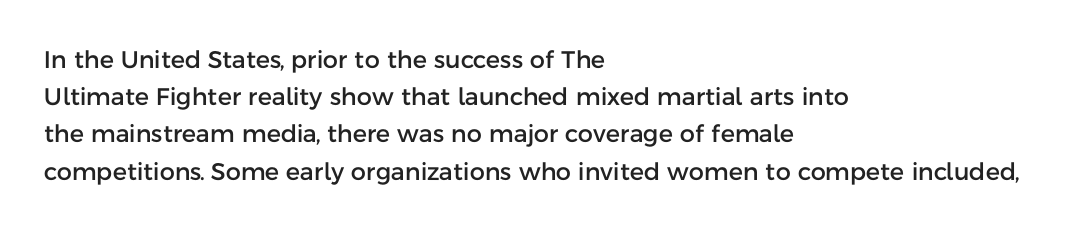
{"italic": "no", "underline": "no", "align": "left", "line_spacing": "normal", "line_spacing_ratio": 1.55, "letter_spacing": "normal", "letter_spacing_em": 0.0, "glyph_px": 24}
